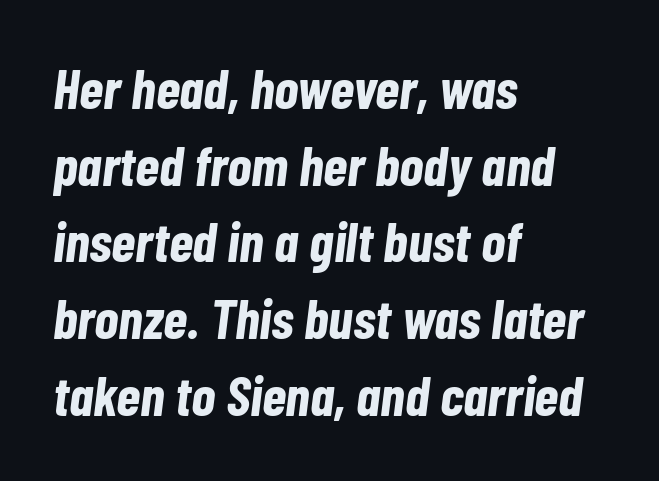
Between one letter and the next there's only the usual sliver of space. The ragged edge is on the right, which tells us the setting is flush left. Quick note: interline space is typical. Is the type bold? Yes — the strokes are clearly thick and heavy. Would a proofreader flag this as italicized? Yes.
